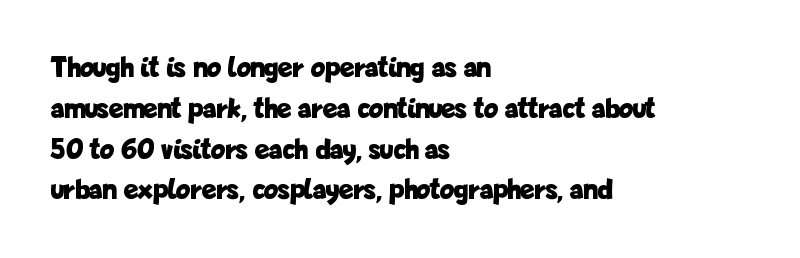
The image shows 30 px bold, condensed sans-serif type, upright; set left-aligned, normal line spacing (1.36x), normal letter spacing, not underlined; low stroke contrast and a medium x-height.
